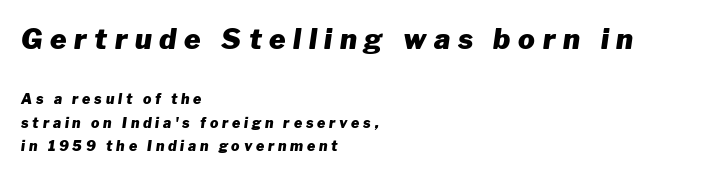
Leading matches the norm, producing a regular column. Strokes here are thick enough to call this a true bold. Caption: expanded tracking, letters set apart. Casual observation: everything's shoved over to the left. Any mark beneath the type? The region is blank.
